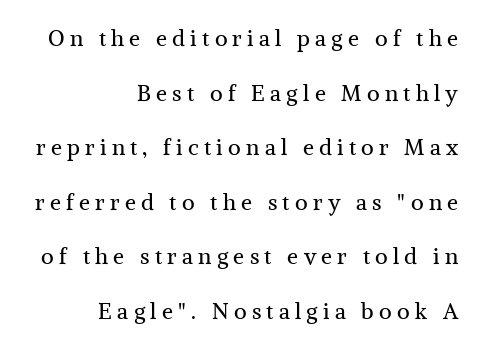
Q: Is the text bold? A: No.
Q: Is the text italic (slanted)? A: No, it is upright.
Q: Is the text underlined? A: No.
Q: How is the paragraph aligned? A: Right-aligned.
Q: Is the spacing between letters normal or unusually wide? A: Unusually wide.
Q: Is the spacing between lines tight, normal or loose? A: Loose.
